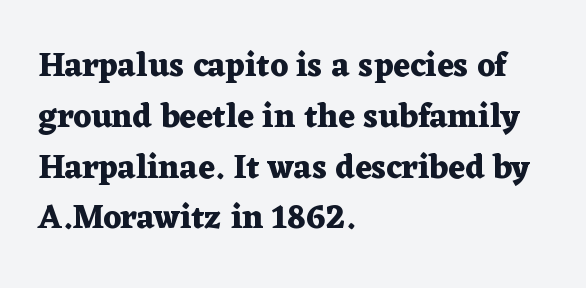
Q: Is the text bold? A: Yes.
Q: Is the text italic (slanted)? A: No, it is upright.
Q: Is the typeface a serif or a sans-serif typeface? A: Serif.
Q: Is the text underlined? A: No.
Q: How is the paragraph aligned? A: Left-aligned.
Q: Is the spacing between letters normal or unusually wide? A: Normal.
Q: Is the spacing between lines tight, normal or loose? A: Normal.
Q: Width (condensed, normal, or wide)? A: Wide.
Q: Stroke contrast? A: Medium.
Q: x-height? A: Medium.
Q: Monospaced? A: No.
